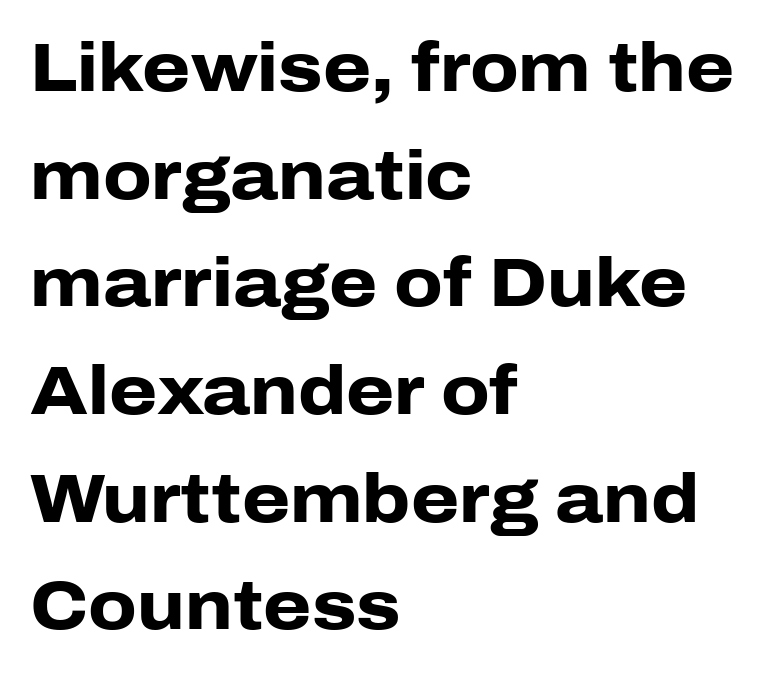
The characters look thick and weighty, a clear bold. Compared with typical paragraphs, the rows here are spaced about the same. Look at the bottom of the vertical strokes: they stop flat, with no serifs. Compared with a centered layout, this one pins lines to the left instead. Unmarked baselines from the first word to the last. Characters remain perfectly vertical along every line.
